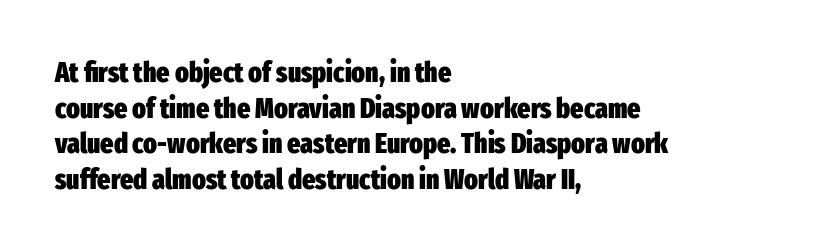
The image shows 28 px heavy, condensed sans-serif type, upright; set left-aligned, normal line spacing (1.27x), normal letter spacing, not underlined; low stroke contrast and a medium x-height.
